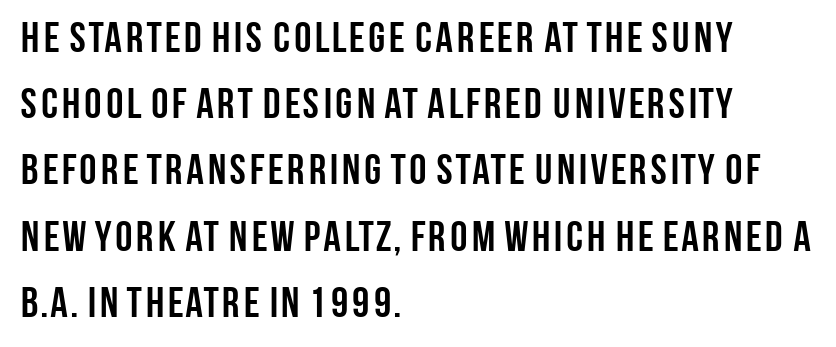
The image shows 43 px semibold, condensed sans-serif type, upright; set left-aligned, normal line spacing (1.54x), normal letter spacing, not underlined; low stroke contrast and a large x-height.
